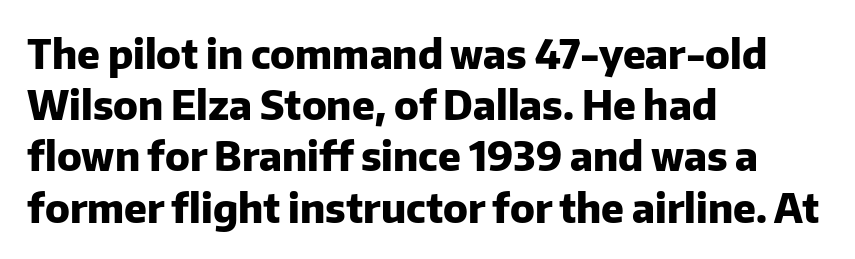
{"serif": "no", "italic": "no", "bold": "yes", "weight": "heavy", "width": "normal", "stroke_contrast": "low", "x_height": "medium", "monospaced": "no", "underline": "no", "align": "left", "line_spacing": "normal", "line_spacing_ratio": 1.28, "letter_spacing": "normal", "letter_spacing_em": 0.0, "glyph_px": 40}
